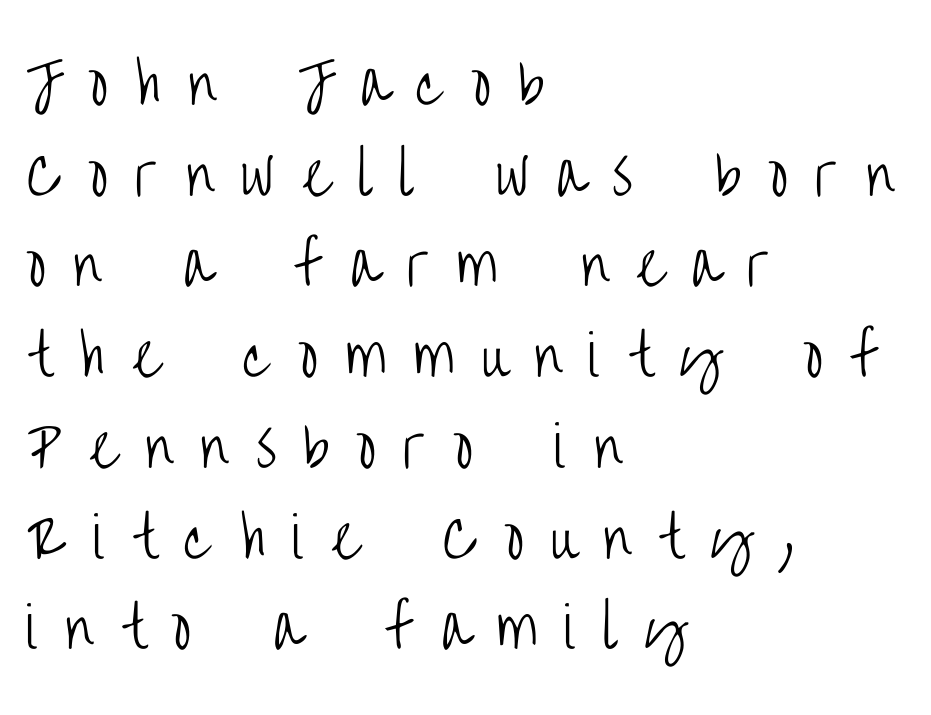
Q: Is the text bold? A: No.
Q: Is the text italic (slanted)? A: No, it is upright.
Q: Is the typeface a serif or a sans-serif typeface? A: Sans-serif.
Q: Is the text underlined? A: No.
Q: How is the paragraph aligned? A: Left-aligned.
Q: Is the spacing between letters normal or unusually wide? A: Unusually wide.
Q: Is the spacing between lines tight, normal or loose? A: Normal.
Q: Width (condensed, normal, or wide)? A: Condensed.
Q: Stroke contrast? A: Low.
Q: x-height? A: Large.
Q: Monospaced? A: No.
